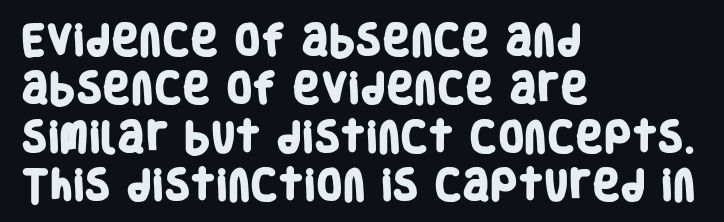
Q: Is the text bold? A: Yes.
Q: Is the typeface a serif or a sans-serif typeface? A: Sans-serif.
Q: Is the text underlined? A: No.
Q: How is the paragraph aligned? A: Left-aligned.
Q: Is the spacing between letters normal or unusually wide? A: Normal.
Q: Is the spacing between lines tight, normal or loose? A: Normal.
Q: Width (condensed, normal, or wide)? A: Condensed.
Q: Stroke contrast? A: Low.
Q: x-height? A: Large.
Q: Monospaced? A: No.
